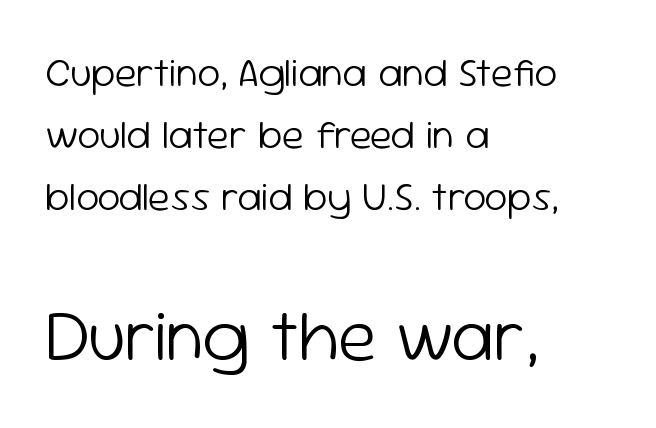
The image shows 72 px light sans-serif type, upright; set left-aligned, normal line spacing (1.51x), normal letter spacing, not underlined; the second (bottom) block is 1.76x larger; low stroke contrast and a medium x-height.
